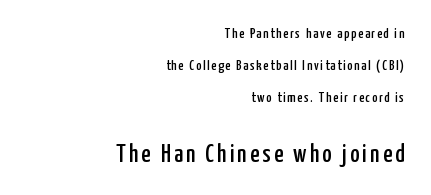
The image shows 25 px text type, upright; set right-aligned, loose line spacing (2.29x), not underlined; the second (bottom) block is 1.79x larger.
